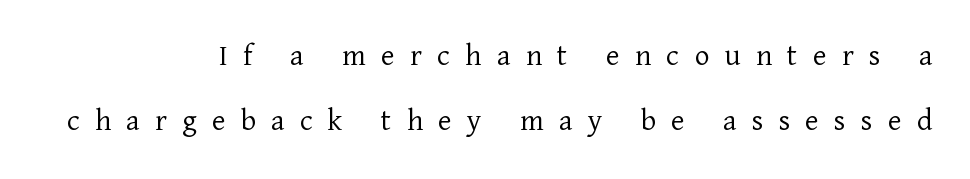
Q: Is the text bold? A: No.
Q: Is the text italic (slanted)? A: No, it is upright.
Q: Is the typeface a serif or a sans-serif typeface? A: Serif.
Q: Is the text underlined? A: No.
Q: How is the paragraph aligned? A: Right-aligned.
Q: Is the spacing between letters normal or unusually wide? A: Unusually wide.
Q: Is the spacing between lines tight, normal or loose? A: Loose.
Q: Width (condensed, normal, or wide)? A: Normal.
Q: Stroke contrast? A: Low.
Q: x-height? A: Medium.
Q: Monospaced? A: No.
